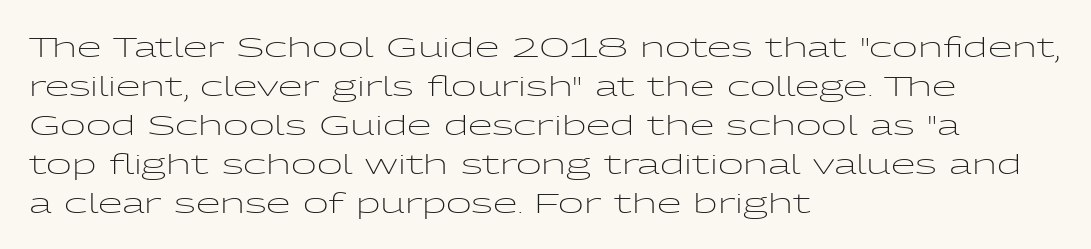
{"serif": "no", "italic": "no", "bold": "no", "weight": "light", "width": "wide", "stroke_contrast": "low", "x_height": "medium", "monospaced": "no", "underline": "no", "align": "left", "line_spacing": "normal", "line_spacing_ratio": 1.39, "letter_spacing": "normal", "letter_spacing_em": 0.0, "glyph_px": 28}
